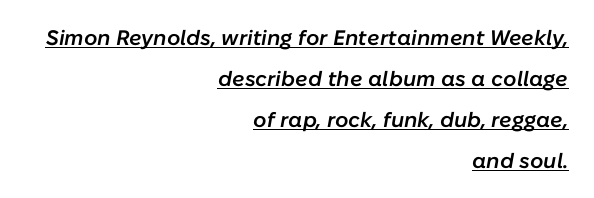
The image shows 21 px text type, italic (leaning right); set right-aligned, loose line spacing (1.95x), normal letter spacing, underlined.
